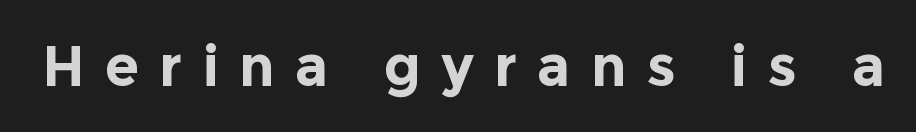
Q: Is the text bold? A: Yes.
Q: Is the text italic (slanted)? A: No, it is upright.
Q: Is the typeface a serif or a sans-serif typeface? A: Sans-serif.
Q: Is the text underlined? A: No.
Q: Is the spacing between letters normal or unusually wide? A: Unusually wide.
Q: Width (condensed, normal, or wide)? A: Normal.
Q: x-height? A: Medium.
Q: Monospaced? A: No.
